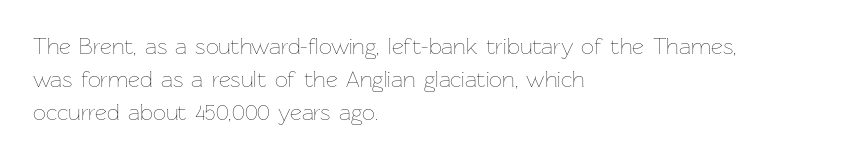
{"italic": "no", "bold": "no", "underline": "no", "align": "left", "line_spacing": "normal", "line_spacing_ratio": 1.43, "letter_spacing": "normal", "letter_spacing_em": 0.0, "glyph_px": 23}
